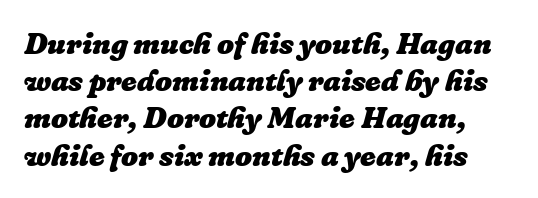
Q: Is the text bold? A: Yes.
Q: Is the text italic (slanted)? A: Yes, it leans right by about 16 degrees.
Q: Is the text underlined? A: No.
Q: Is the spacing between letters normal or unusually wide? A: Normal.
Q: Width (condensed, normal, or wide)? A: Normal.
Q: Stroke contrast? A: Low.
Q: x-height? A: Medium.
Q: Monospaced? A: No.
